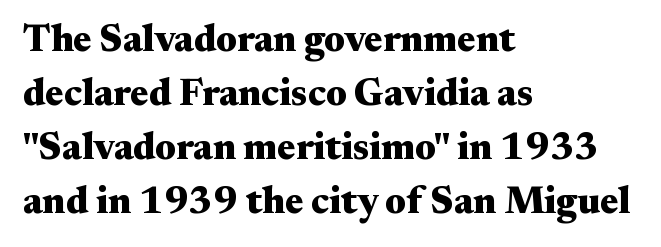
The image shows 38 px heavy, wide serif type, upright; set left-aligned, normal line spacing (1.42x), normal letter spacing, not underlined; medium stroke contrast and a small x-height.
